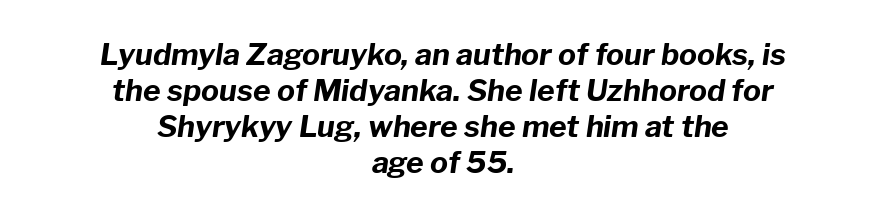
The image shows 30 px bold type, italic (leaning right); set centered, line spacing 1.2x, normal letter spacing, not underlined; low stroke contrast and a medium x-height.
